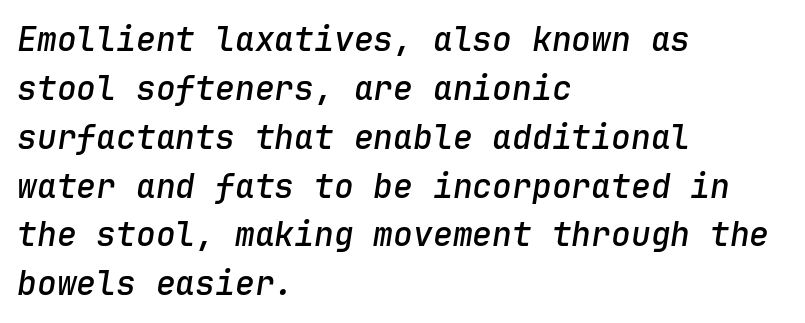
Q: Is the text bold? A: Semi-bold.
Q: Is the text italic (slanted)? A: Yes, it leans right by about 9 degrees.
Q: Is the text underlined? A: No.
Q: How is the paragraph aligned? A: Left-aligned.
Q: Is the spacing between letters normal or unusually wide? A: Normal.
Q: Is the spacing between lines tight, normal or loose? A: Normal.
Q: Width (condensed, normal, or wide)? A: Normal.
Q: Stroke contrast? A: Low.
Q: x-height? A: Medium.
Q: Monospaced? A: Yes.
